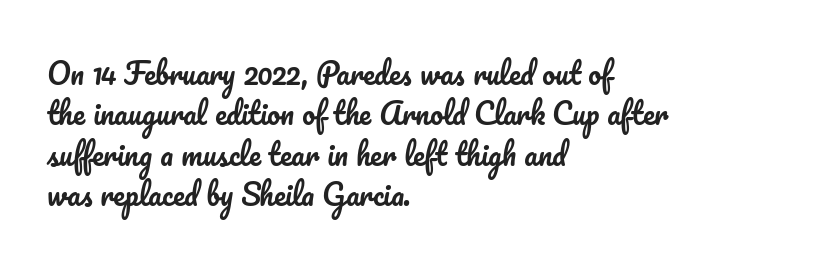
Q: Is the text italic (slanted)? A: Yes.
Q: Is the text underlined? A: No.
Q: How is the paragraph aligned? A: Left-aligned.
Q: Is the spacing between letters normal or unusually wide? A: Normal.
Q: Is the spacing between lines tight, normal or loose? A: Normal.
Q: Width (condensed, normal, or wide)? A: Normal.
Q: Stroke contrast? A: Low.
Q: x-height? A: Small.
Q: Monospaced? A: No.
